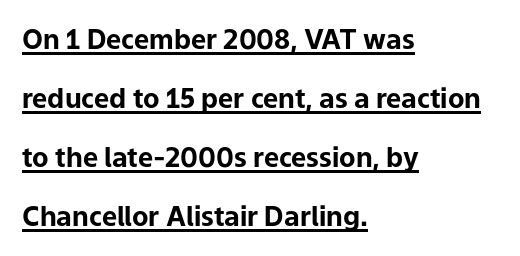
Q: Is the text bold? A: Yes.
Q: Is the text italic (slanted)? A: No, it is upright.
Q: Is the text underlined? A: Yes.
Q: How is the paragraph aligned? A: Left-aligned.
Q: Is the spacing between letters normal or unusually wide? A: Normal.
Q: Is the spacing between lines tight, normal or loose? A: Loose.
